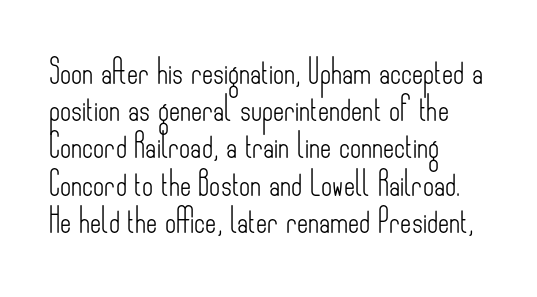
Ordinary non-slanted type is in use. This sample uses plain, unmodified letter spacing. Has an underline been added? It has not. The designer left line spacing at the default. The cut favours lightness, reaching ordinary text weight at its darkest. Layout note: lines flush left.
